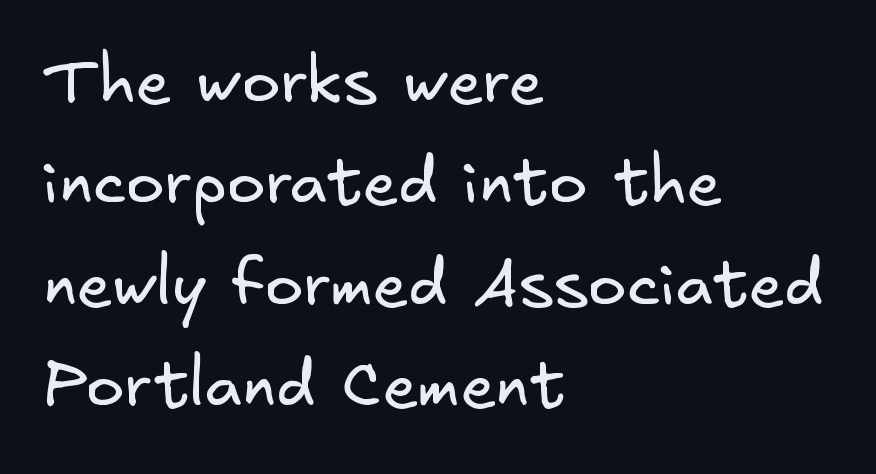
The image shows 65 px regular-weight sans-serif type; set left-aligned, normal line spacing (1.56x), normal letter spacing, not underlined; low stroke contrast and a small x-height.
